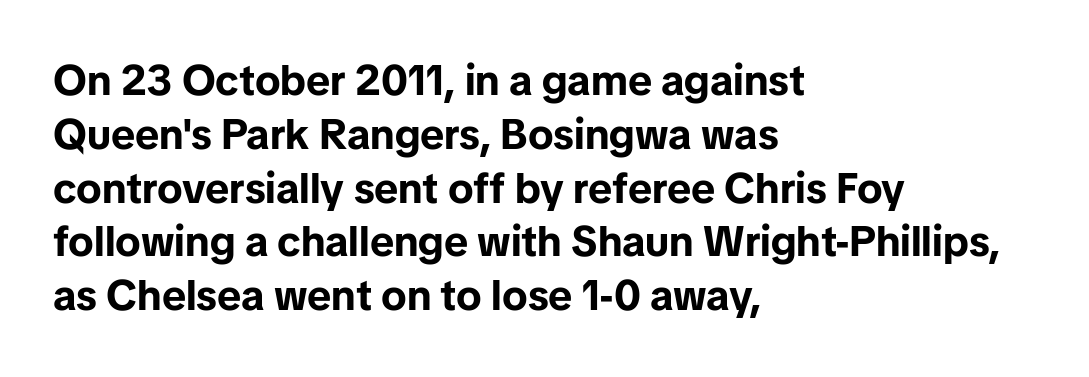
{"serif": "no", "italic": "no", "bold": "yes", "weight": "bold", "width": "normal", "stroke_contrast": "low", "x_height": "medium", "monospaced": "no", "underline": "no", "align": "left", "line_spacing": "normal", "line_spacing_ratio": 1.28, "letter_spacing": "normal", "letter_spacing_em": 0.0, "glyph_px": 42}
